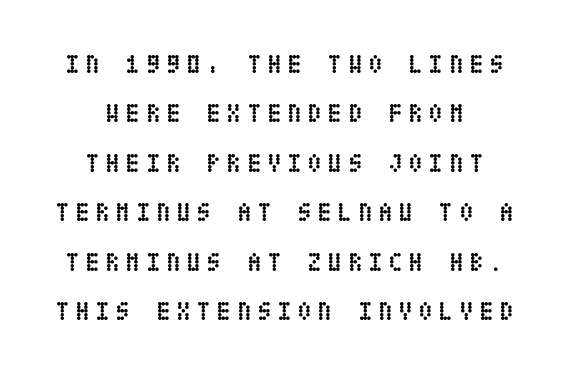
{"italic": "no", "bold": "yes", "underline": "no", "align": "center", "line_spacing": "loose", "line_spacing_ratio": 1.9, "letter_spacing": "wide", "letter_spacing_em": 0.23, "glyph_px": 26}
